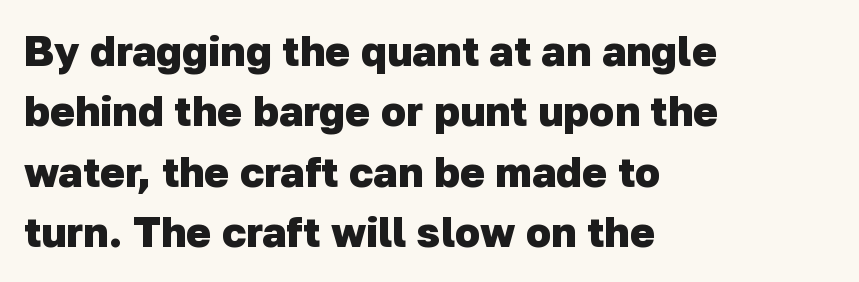
Q: Is the text bold? A: Yes.
Q: Is the typeface a serif or a sans-serif typeface? A: Sans-serif.
Q: Is the text underlined? A: No.
Q: How is the paragraph aligned? A: Left-aligned.
Q: Is the spacing between letters normal or unusually wide? A: Normal.
Q: Is the spacing between lines tight, normal or loose? A: Normal.
Q: Width (condensed, normal, or wide)? A: Normal.
Q: Stroke contrast? A: Low.
Q: x-height? A: Medium.
Q: Monospaced? A: No.
